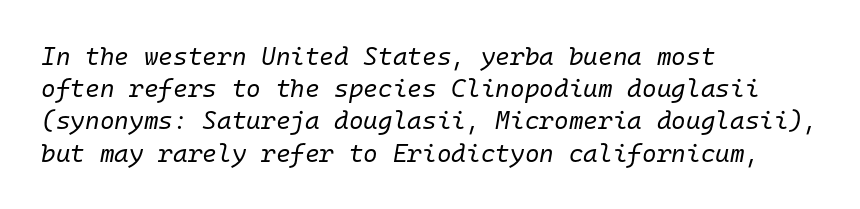
Compared with ordinary roman type, these characters are visibly tilted. The line-height multiplier appears to be the usual default. Words float on clear page, feet unadorned. Heaviness? Minimal to ordinary, like unemphasized prose.
